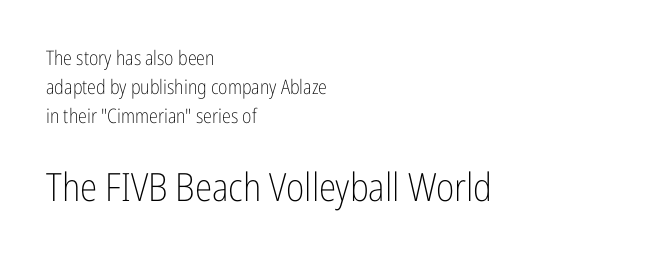
{"serif": "no", "italic": "no", "bold": "no", "weight": "light", "width": "condensed", "stroke_contrast": "low", "x_height": "medium", "monospaced": "no", "underline": "no", "align": "left", "line_spacing": "normal", "line_spacing_ratio": 1.46, "letter_spacing": "normal", "letter_spacing_em": 0.0, "larger_block": "second", "size_ratio": 1.95, "glyph_px": 39}
